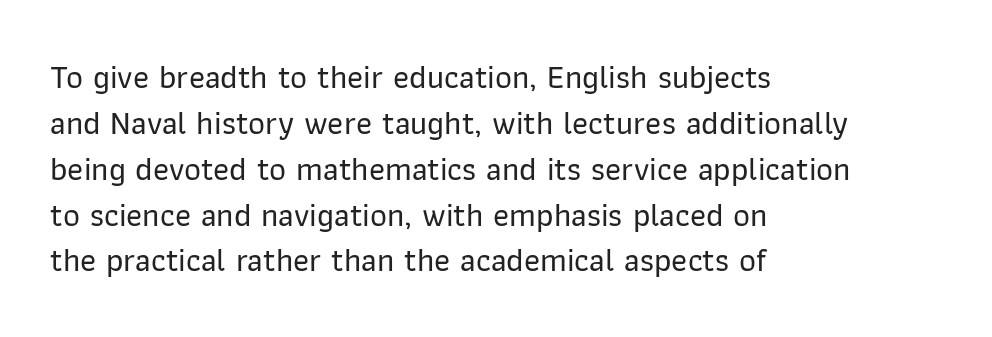
Q: Is the text italic (slanted)? A: No, it is upright.
Q: Is the typeface a serif or a sans-serif typeface? A: Sans-serif.
Q: Is the text underlined? A: No.
Q: How is the paragraph aligned? A: Left-aligned.
Q: Is the spacing between letters normal or unusually wide? A: Normal.
Q: Is the spacing between lines tight, normal or loose? A: Normal.
Q: Width (condensed, normal, or wide)? A: Normal.
Q: Stroke contrast? A: Low.
Q: x-height? A: Medium.
Q: Monospaced? A: No.
